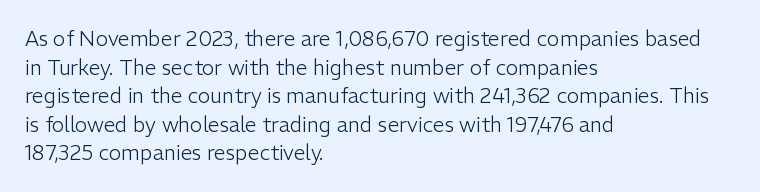
{"italic": "no", "bold": "no", "underline": "no", "align": "left", "line_spacing": "normal", "line_spacing_ratio": 1.36, "letter_spacing": "normal", "letter_spacing_em": 0.0, "glyph_px": 21}
